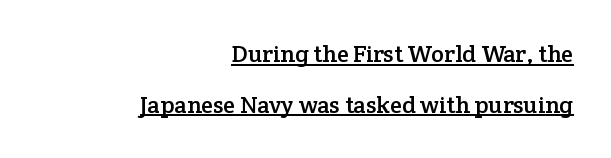
Underline: present. Style check: upright. Short and long lines alike share a common ending point at right. Tracking value appears to be zero — textbook default spacing.
